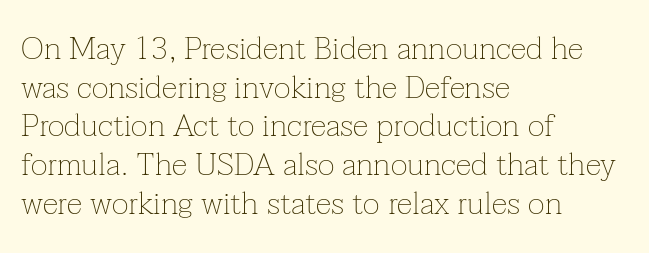
{"serif": "yes", "italic": "no", "bold": "no", "weight": "thin", "width": "normal", "stroke_contrast": "low", "x_height": "medium", "monospaced": "no", "underline": "no", "align": "left", "line_spacing_ratio": 1.21, "letter_spacing": "normal", "letter_spacing_em": 0.0, "glyph_px": 32}
